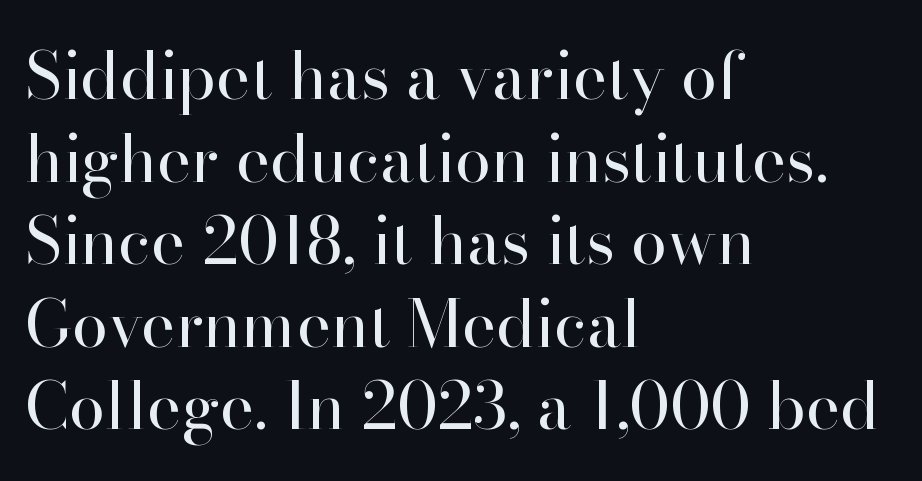
Q: Is the text bold? A: No.
Q: Is the text italic (slanted)? A: No, it is upright.
Q: Is the typeface a serif or a sans-serif typeface? A: Serif.
Q: Is the text underlined? A: No.
Q: How is the paragraph aligned? A: Left-aligned.
Q: Is the spacing between letters normal or unusually wide? A: Normal.
Q: Is the spacing between lines tight, normal or loose? A: Normal.
Q: Width (condensed, normal, or wide)? A: Normal.
Q: Stroke contrast? A: High.
Q: x-height? A: Small.
Q: Monospaced? A: No.
